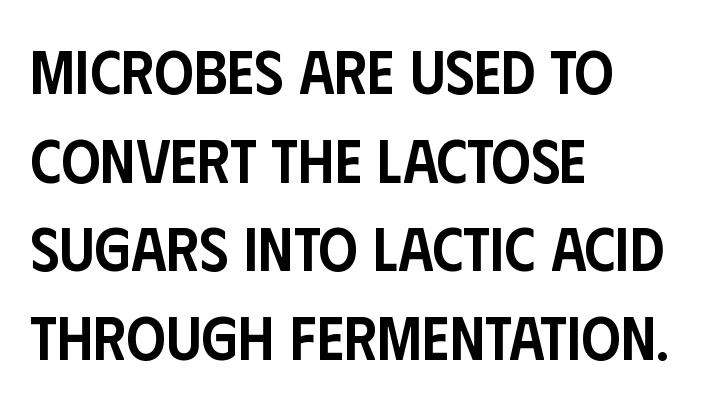
The image shows 62 px semibold, condensed sans-serif type, upright; set left-aligned, normal line spacing (1.43x), normal letter spacing, not underlined; low stroke contrast and a large x-height.
